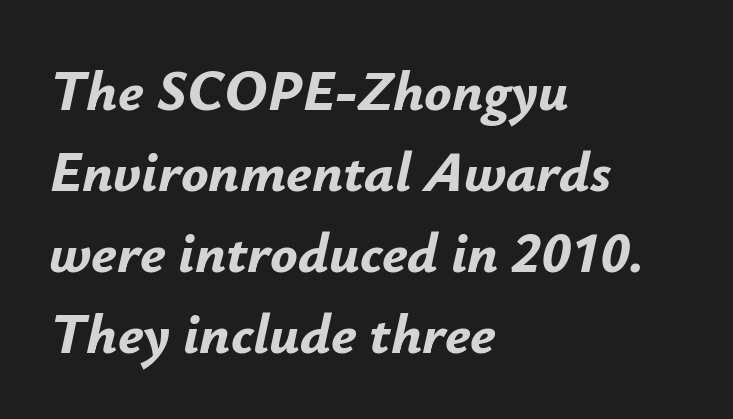
{"italic": "yes", "lean": "right", "slant_degrees": 12, "bold": "yes", "weight": "bold", "width": "normal", "stroke_contrast": "low", "x_height": "small", "monospaced": "no", "underline": "no", "align": "left", "line_spacing": "normal", "line_spacing_ratio": 1.42, "letter_spacing": "normal", "letter_spacing_em": 0.0, "glyph_px": 57}
